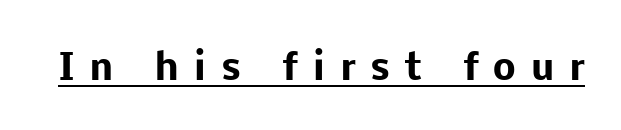
The font family rendered here belongs to the sans-serif group. It's the straight-up-and-down kind of type. A typographer would call this underscored text. On the weight axis this lands at bold, roughly 700. A typesetter would call this proportional, since set widths differ per character.
